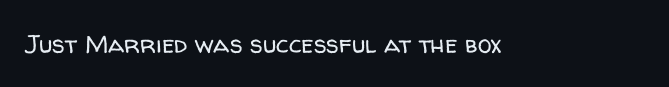
{"italic": "no", "bold": "no", "underline": "no", "letter_spacing": "normal", "letter_spacing_em": 0.0, "glyph_px": 25}
